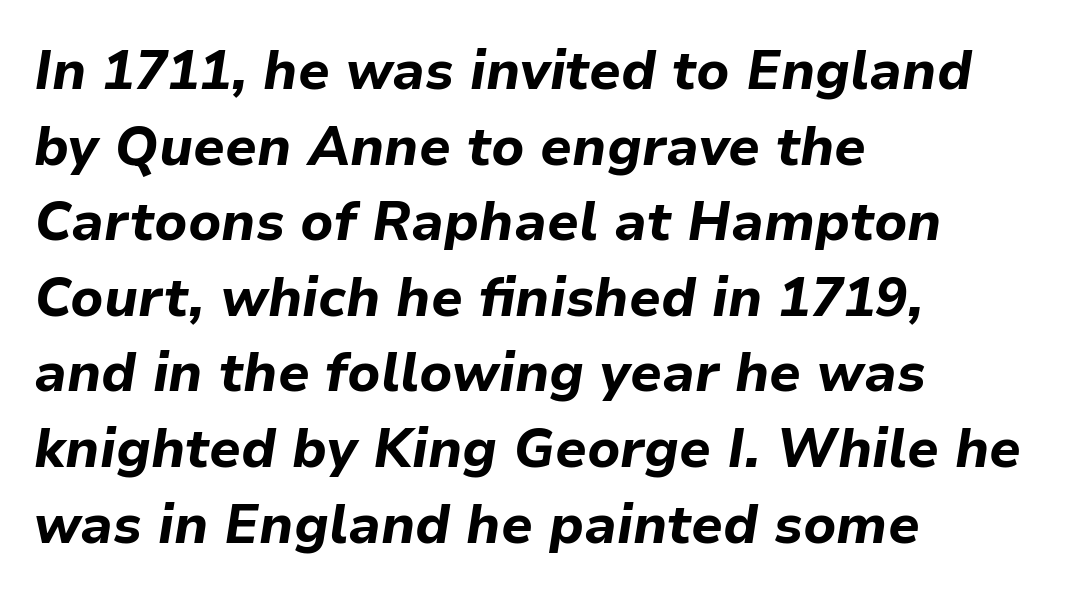
{"italic": "yes", "lean": "right", "slant_degrees": 9, "bold": "yes", "weight": "bold", "width": "normal", "stroke_contrast": "low", "x_height": "medium", "monospaced": "no", "underline": "no", "align": "left", "line_spacing": "normal", "line_spacing_ratio": 1.4, "letter_spacing": "normal", "letter_spacing_em": 0.0, "glyph_px": 54}
